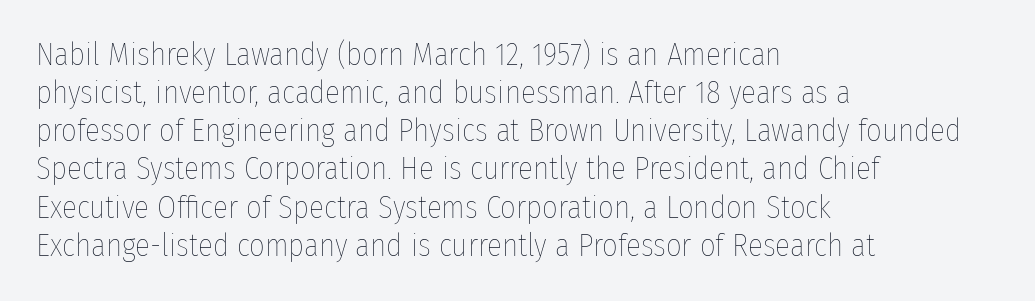
{"italic": "no", "bold": "no", "weight": "thin", "width": "condensed", "stroke_contrast": "low", "x_height": "medium", "monospaced": "no", "underline": "no", "align": "left", "line_spacing_ratio": 1.23, "letter_spacing": "normal", "letter_spacing_em": 0.0, "glyph_px": 31}
